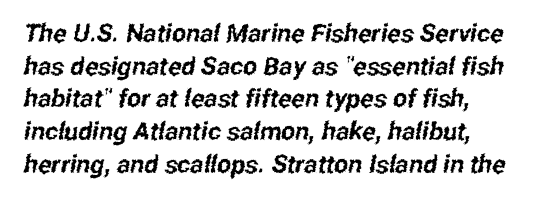
Q: Is the text underlined? A: No.
Q: Is the spacing between letters normal or unusually wide? A: Normal.
Q: Is the spacing between lines tight, normal or loose? A: Normal.
